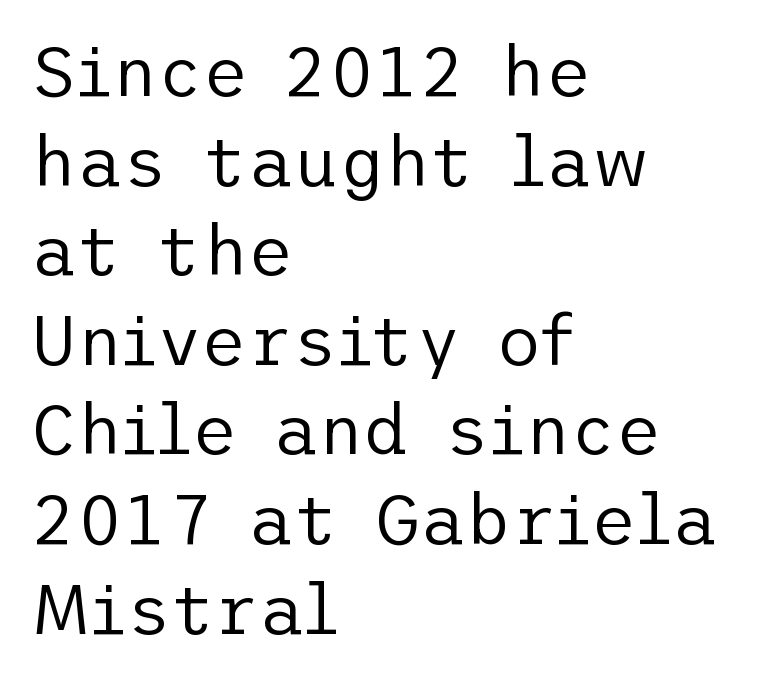
Q: Is the text bold? A: No.
Q: Is the text italic (slanted)? A: No, it is upright.
Q: Is the typeface a serif or a sans-serif typeface? A: Sans-serif.
Q: Is the text underlined? A: No.
Q: How is the paragraph aligned? A: Left-aligned.
Q: Is the spacing between letters normal or unusually wide? A: Normal.
Q: Is the spacing between lines tight, normal or loose? A: Normal.
Q: Width (condensed, normal, or wide)? A: Normal.
Q: Stroke contrast? A: Low.
Q: x-height? A: Medium.
